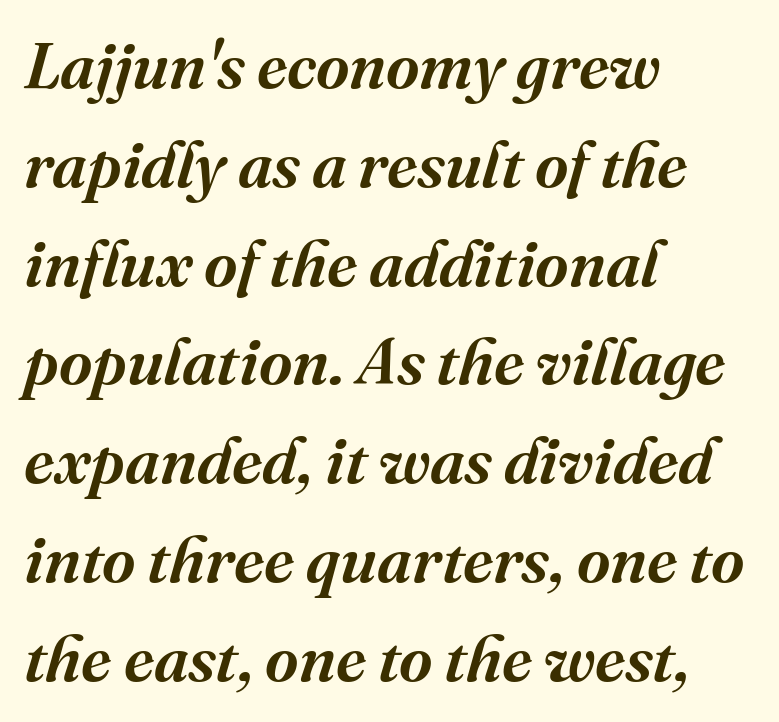
Q: Is the text italic (slanted)? A: Yes, it leans right by about 16 degrees.
Q: Is the typeface a serif or a sans-serif typeface? A: Serif.
Q: Is the text underlined? A: No.
Q: How is the paragraph aligned? A: Left-aligned.
Q: Is the spacing between letters normal or unusually wide? A: Normal.
Q: Is the spacing between lines tight, normal or loose? A: Normal.
Q: Width (condensed, normal, or wide)? A: Normal.
Q: Stroke contrast? A: Medium.
Q: x-height? A: Medium.
Q: Monospaced? A: No.
